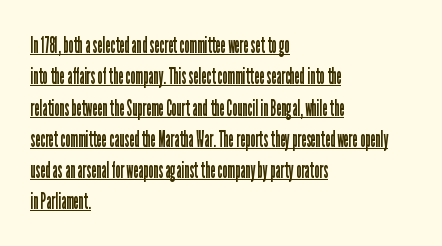
{"italic": "no", "bold": "no", "underline": "yes", "align": "left", "line_spacing": "normal", "line_spacing_ratio": 1.36, "letter_spacing": "normal", "letter_spacing_em": 0.0, "glyph_px": 23}
